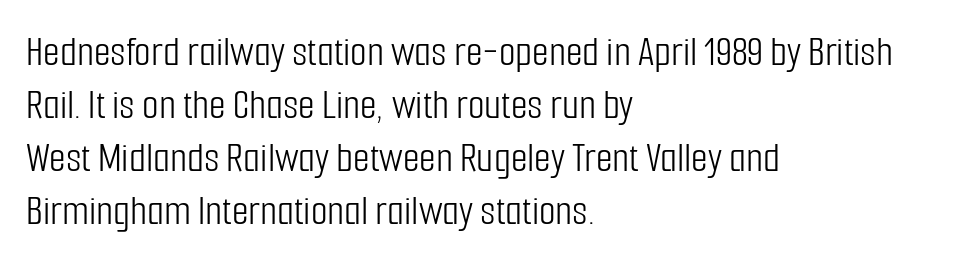
Nobody touched the tracking dial on this one. The rag falls on the right side of this text block. Posture: vertical. Nothing heavy about these letters — not bold at all. Stroke terminals: plain, sans-serif.
